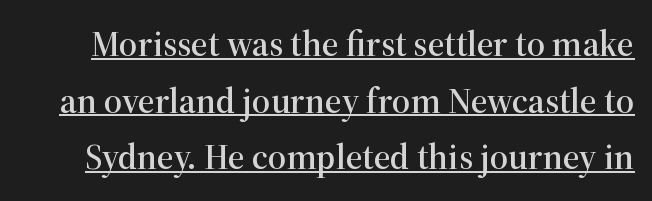
Q: Is the text italic (slanted)? A: No, it is upright.
Q: Is the typeface a serif or a sans-serif typeface? A: Serif.
Q: Is the text underlined? A: Yes.
Q: Is the spacing between letters normal or unusually wide? A: Normal.
Q: Is the spacing between lines tight, normal or loose? A: Normal.
Q: Width (condensed, normal, or wide)? A: Normal.
Q: Stroke contrast? A: High.
Q: x-height? A: Medium.
Q: Monospaced? A: No.
